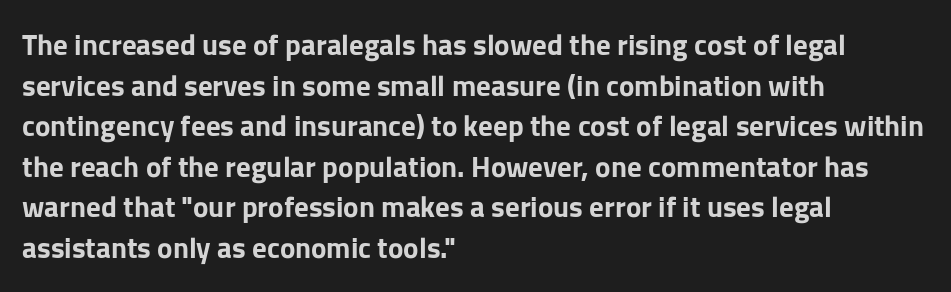
{"serif": "no", "italic": "no", "bold": "yes", "weight": "bold", "width": "normal", "stroke_contrast": "low", "x_height": "medium", "monospaced": "no", "underline": "no", "align": "left", "line_spacing": "normal", "line_spacing_ratio": 1.4, "letter_spacing": "normal", "letter_spacing_em": 0.0, "glyph_px": 29}
